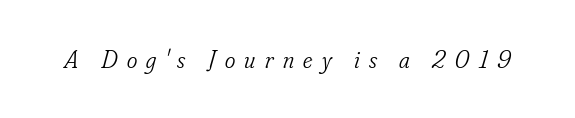
{"italic": "yes", "lean": "right", "slant_degrees": 16, "bold": "no", "underline": "no", "letter_spacing": "wide", "letter_spacing_em": 0.37, "glyph_px": 25}
